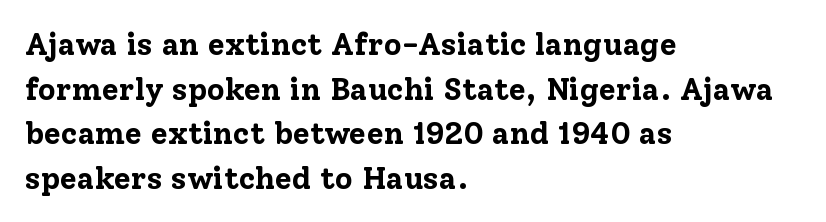
Typographic density is high because the face is bold. Line beginnings align vertically; line endings do not. The font family rendered here belongs to the serif group. The rows are spaced the way most documents space them.
